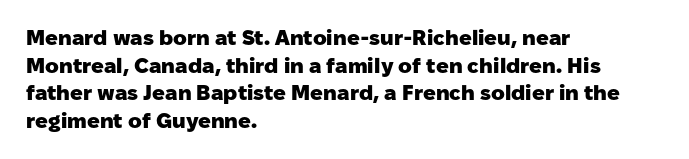
It's the straight-up-and-down kind of type. The words here are not underlined. Summary of vertical rhythm: regular, with standard interline spacing. Alignment: flush left. The rendering keeps characters at their native spacing.
